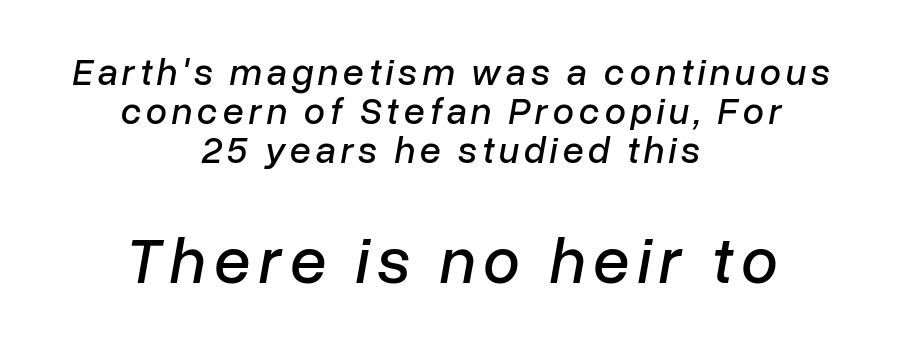
The image shows 66 px text type, italic (leaning right); set centered, tight line spacing (1.02x), not underlined; the second (bottom) block is 1.74x larger; low stroke contrast and a medium x-height.
